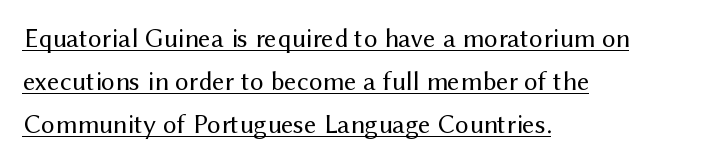
The face used here is rendered with its standard letterfit. Which margin do the lines hug? The left one — the right edge is uneven. The words here are underlined. The leading is moderate, giving the passage an even texture. It's the straight-up-and-down kind of type. The weight tops out at a normal text grade.
